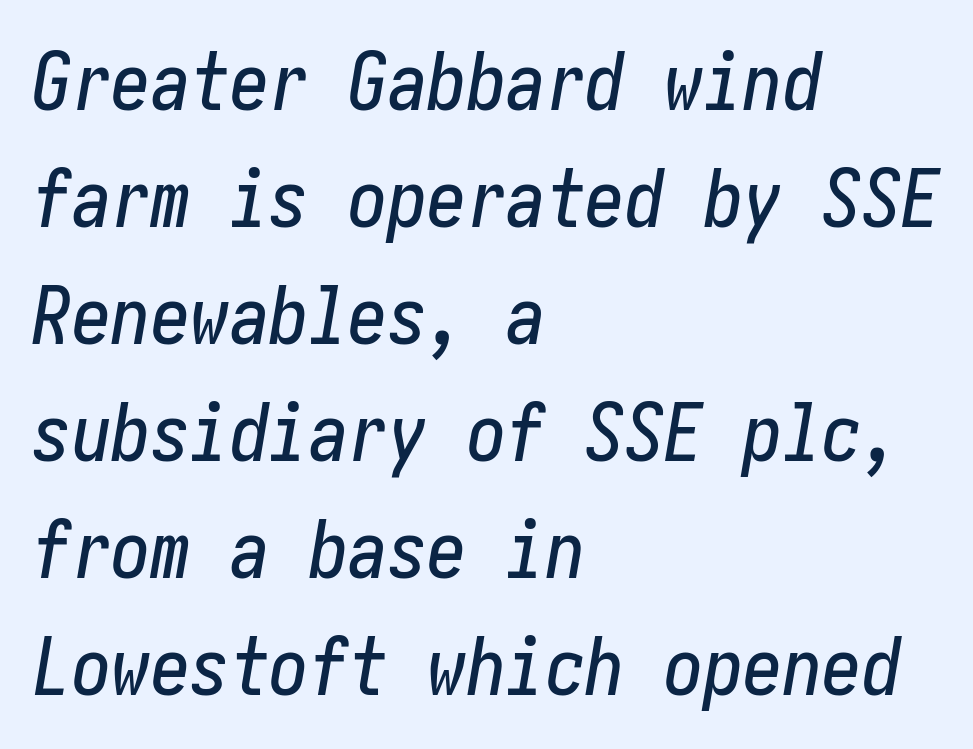
The image shows 79 px condensed type, italic (leaning right); set left-aligned, normal line spacing (1.48x), normal letter spacing, not underlined; low stroke contrast and a medium x-height.
